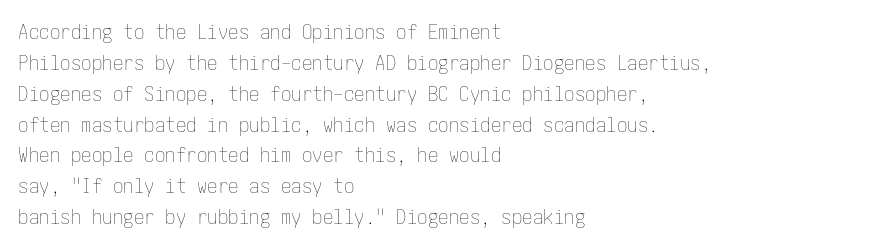
Q: Is the text bold? A: No.
Q: Is the text italic (slanted)? A: No, it is upright.
Q: Is the text underlined? A: No.
Q: How is the paragraph aligned? A: Left-aligned.
Q: Is the spacing between letters normal or unusually wide? A: Normal.
Q: Is the spacing between lines tight, normal or loose? A: Normal.
